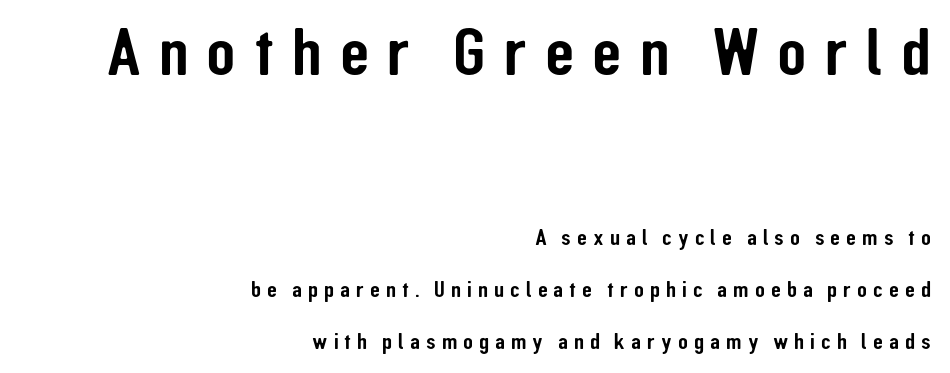
The image shows 68 px condensed sans-serif type, upright; set right-aligned, loose line spacing (2.25x), unusually wide letter spacing (+0.26 em), not underlined; the first (top) block is 2.96x larger; low stroke contrast and a medium x-height.
